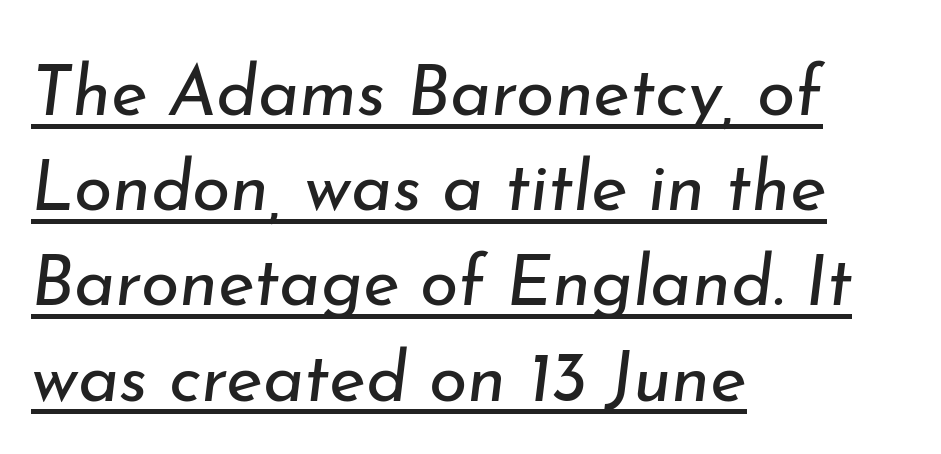
{"italic": "yes", "lean": "right", "slant_degrees": 7, "bold": "no", "weight": "regular", "width": "normal", "stroke_contrast": "low", "x_height": "small", "monospaced": "no", "underline": "yes", "align": "left", "line_spacing": "normal", "line_spacing_ratio": 1.36, "letter_spacing": "normal", "letter_spacing_em": 0.0, "glyph_px": 70}
